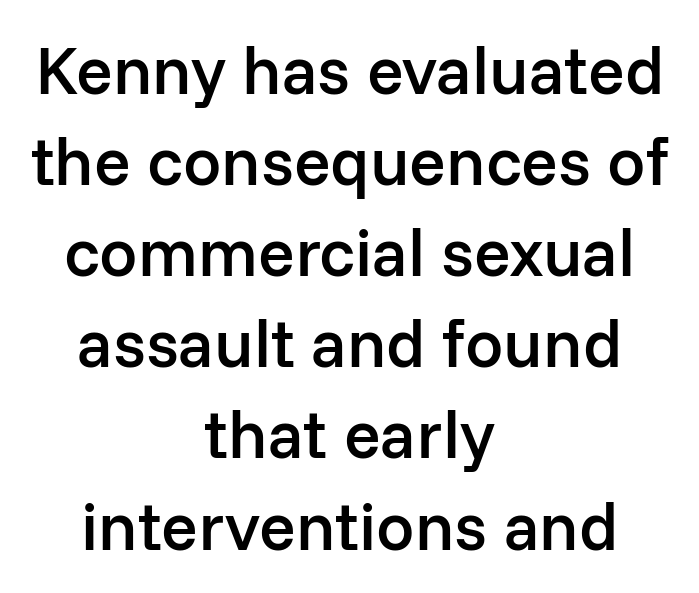
Q: Is the text bold? A: Semi-bold.
Q: Is the text italic (slanted)? A: No, it is upright.
Q: Is the typeface a serif or a sans-serif typeface? A: Sans-serif.
Q: Is the text underlined? A: No.
Q: How is the paragraph aligned? A: Centered.
Q: Is the spacing between letters normal or unusually wide? A: Normal.
Q: Is the spacing between lines tight, normal or loose? A: Normal.
Q: Width (condensed, normal, or wide)? A: Normal.
Q: Stroke contrast? A: Low.
Q: x-height? A: Medium.
Q: Monospaced? A: No.
